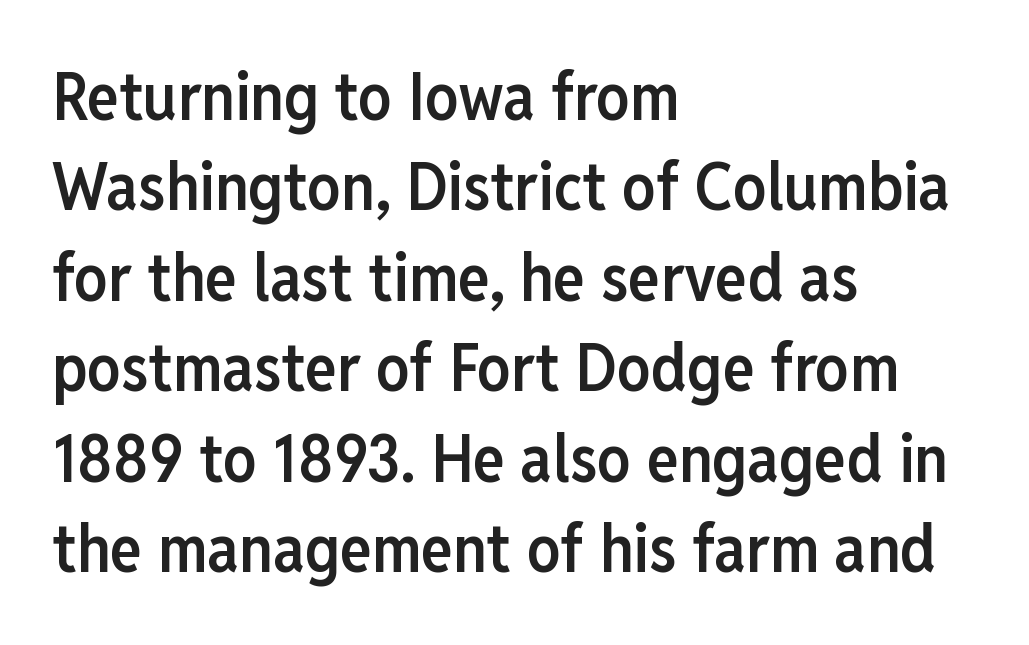
Q: Is the text bold? A: Semi-bold.
Q: Is the text italic (slanted)? A: No, it is upright.
Q: Is the typeface a serif or a sans-serif typeface? A: Sans-serif.
Q: Is the text underlined? A: No.
Q: How is the paragraph aligned? A: Left-aligned.
Q: Is the spacing between letters normal or unusually wide? A: Normal.
Q: Is the spacing between lines tight, normal or loose? A: Normal.
Q: Width (condensed, normal, or wide)? A: Condensed.
Q: Stroke contrast? A: Low.
Q: x-height? A: Medium.
Q: Monospaced? A: No.
